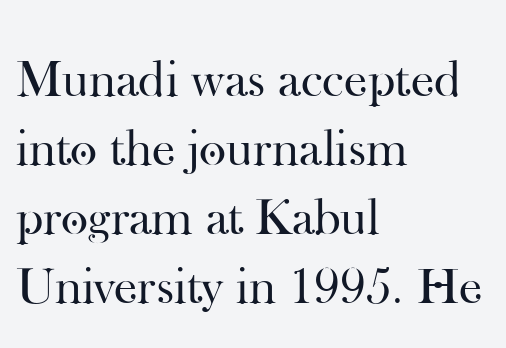
Q: Is the text bold? A: No.
Q: Is the text italic (slanted)? A: No, it is upright.
Q: Is the typeface a serif or a sans-serif typeface? A: Serif.
Q: Is the text underlined? A: No.
Q: How is the paragraph aligned? A: Left-aligned.
Q: Is the spacing between letters normal or unusually wide? A: Normal.
Q: Is the spacing between lines tight, normal or loose? A: Normal.
Q: Width (condensed, normal, or wide)? A: Normal.
Q: Stroke contrast? A: High.
Q: x-height? A: Small.
Q: Monospaced? A: No.
